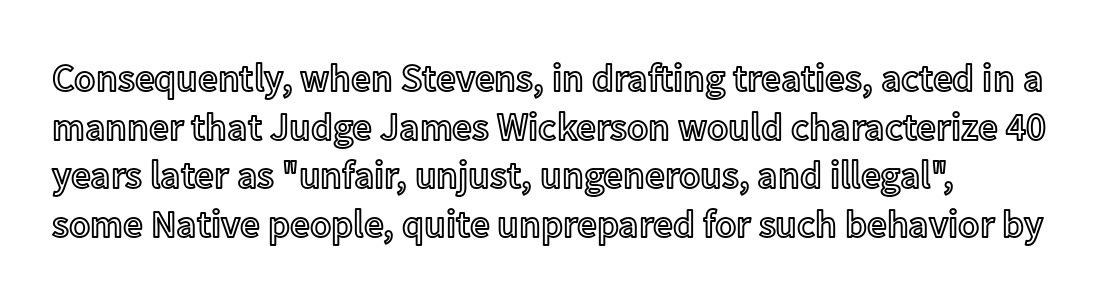
Every character sits straight up, as roman type does. Caption: standard tracking, unaltered. Does the leading feel generous? No, just average. The passage shown is typed in a proportional face where columns would drift. Letters rest on an invisible, unmarked baseline.
